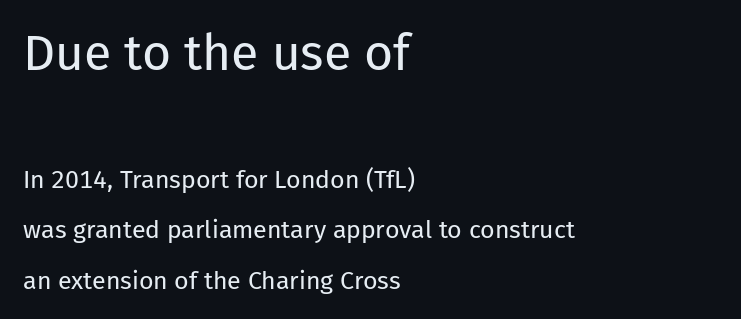
{"serif": "no", "italic": "no", "bold": "no", "weight": "regular", "width": "normal", "stroke_contrast": "low", "x_height": "medium", "monospaced": "no", "underline": "no", "align": "left", "line_spacing": "loose", "line_spacing_ratio": 2.02, "letter_spacing": "normal", "letter_spacing_em": 0.0, "larger_block": "first", "size_ratio": 2.0, "glyph_px": 50}
